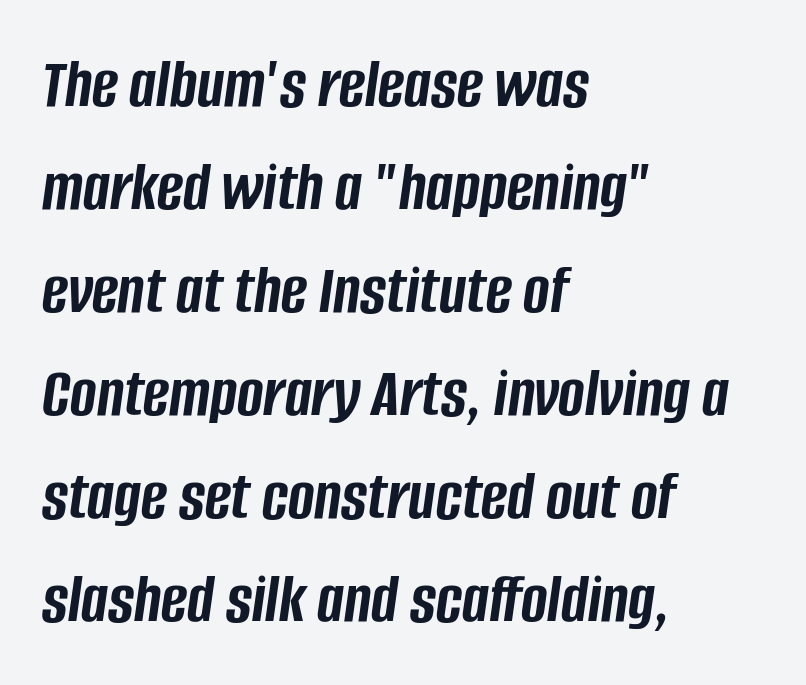
Q: Is the text bold? A: Yes.
Q: Is the text italic (slanted)? A: Yes, it leans right by about 8 degrees.
Q: Is the text underlined? A: No.
Q: How is the paragraph aligned? A: Left-aligned.
Q: Is the spacing between letters normal or unusually wide? A: Normal.
Q: Is the spacing between lines tight, normal or loose? A: Normal.
Q: Width (condensed, normal, or wide)? A: Condensed.
Q: Stroke contrast? A: Low.
Q: x-height? A: Large.
Q: Monospaced? A: No.
